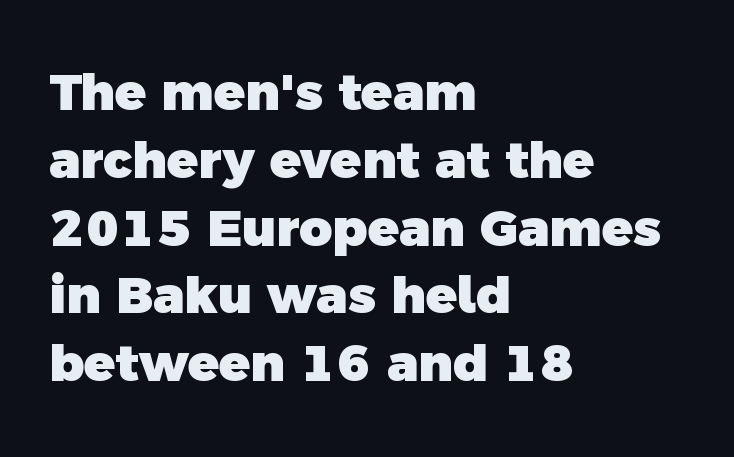
Q: Is the text bold? A: Yes.
Q: Is the typeface a serif or a sans-serif typeface? A: Sans-serif.
Q: Is the text underlined? A: No.
Q: How is the paragraph aligned? A: Left-aligned.
Q: Is the spacing between letters normal or unusually wide? A: Normal.
Q: Is the spacing between lines tight, normal or loose? A: Normal.
Q: Width (condensed, normal, or wide)? A: Normal.
Q: x-height? A: Medium.
Q: Monospaced? A: No.
